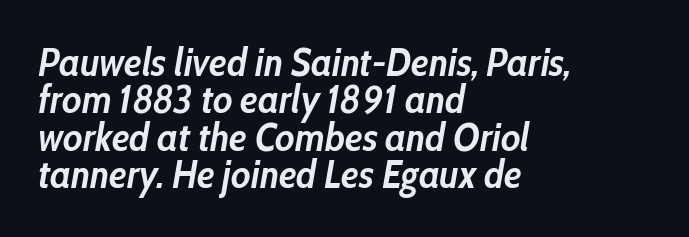
{"italic": "yes", "lean": "right", "slant_degrees": 10, "bold": "yes", "weight": "semibold", "width": "condensed", "stroke_contrast": "low", "x_height": "medium", "monospaced": "no", "underline": "no", "align": "left", "line_spacing": "tight", "line_spacing_ratio": 0.96, "letter_spacing": "normal", "letter_spacing_em": 0.0, "glyph_px": 39}
